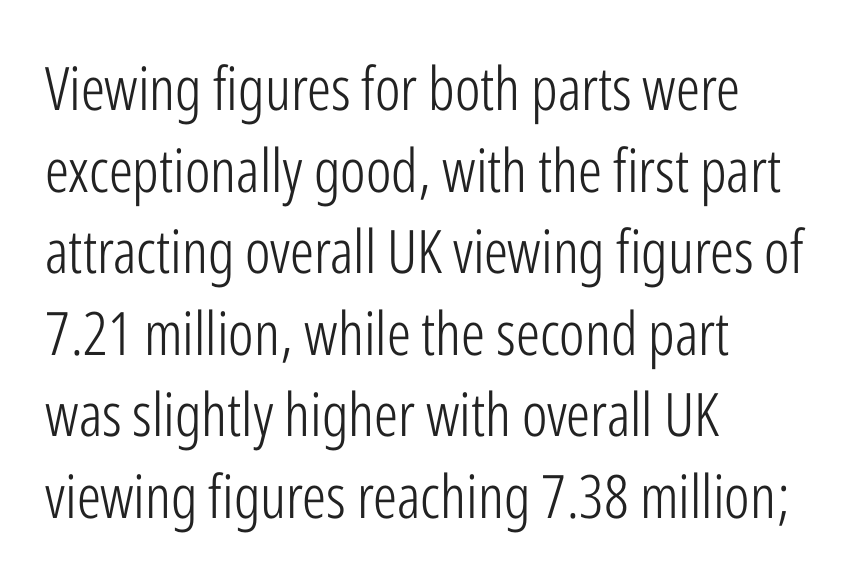
Rendered with straight, roman letterforms. Rows of type keep a routine distance in the vertical direction. Caption: standard tracking, unaltered. No extra ink here — the face is not bold. Serifs: no, the terminals of the letterforms are clean. The rag falls on the right side of this text block.
